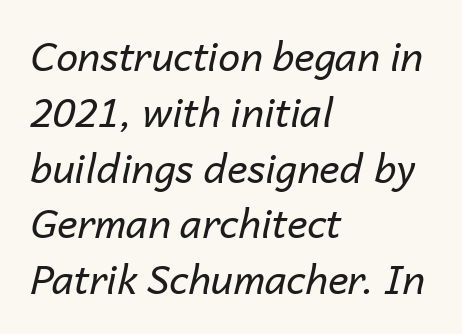
{"italic": "yes", "lean": "right", "slant_degrees": 14, "bold": "no", "weight": "regular", "width": "normal", "stroke_contrast": "low", "x_height": "medium", "monospaced": "no", "underline": "no", "align": "left", "line_spacing": "normal", "line_spacing_ratio": 1.43, "letter_spacing": "normal", "letter_spacing_em": 0.0, "glyph_px": 39}
